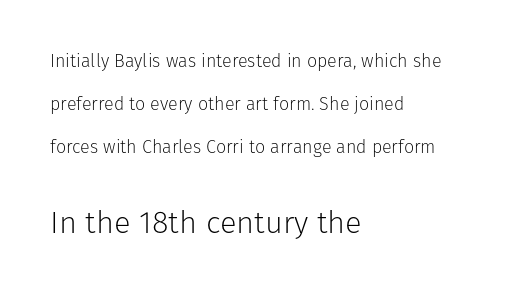
Q: Is the text bold? A: No.
Q: Is the text italic (slanted)? A: No, it is upright.
Q: Is the typeface a serif or a sans-serif typeface? A: Sans-serif.
Q: Is the text underlined? A: No.
Q: How is the paragraph aligned? A: Left-aligned.
Q: Is the spacing between letters normal or unusually wide? A: Normal.
Q: Is the spacing between lines tight, normal or loose? A: Loose.
Q: Which block of text is set in a larger size, the first (top) or the second (bottom)? A: The second (bottom) one.
Q: Width (condensed, normal, or wide)? A: Normal.
Q: Stroke contrast? A: Low.
Q: x-height? A: Medium.
Q: Monospaced? A: No.
